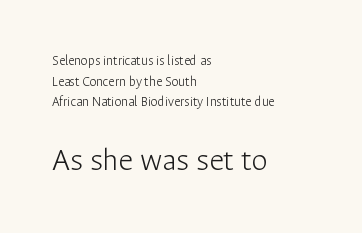
The image shows 33 px light sans-serif type, upright; set left-aligned, normal line spacing (1.47x), normal letter spacing, not underlined; the second (bottom) block is 2.36x larger; low stroke contrast and a medium x-height.
